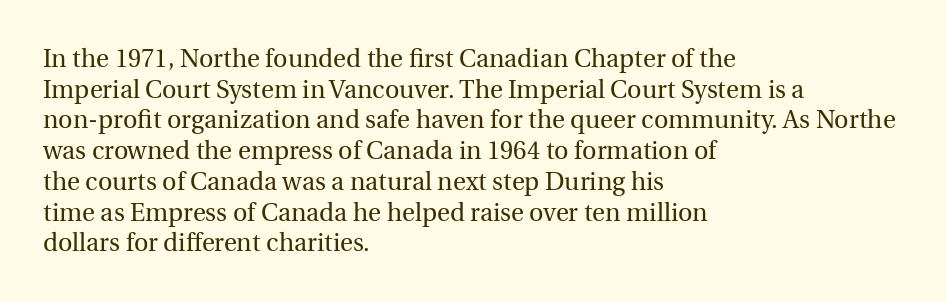
{"italic": "no", "bold": "no", "underline": "no", "align": "left", "line_spacing_ratio": 1.23, "letter_spacing": "normal", "letter_spacing_em": 0.0, "glyph_px": 25}
